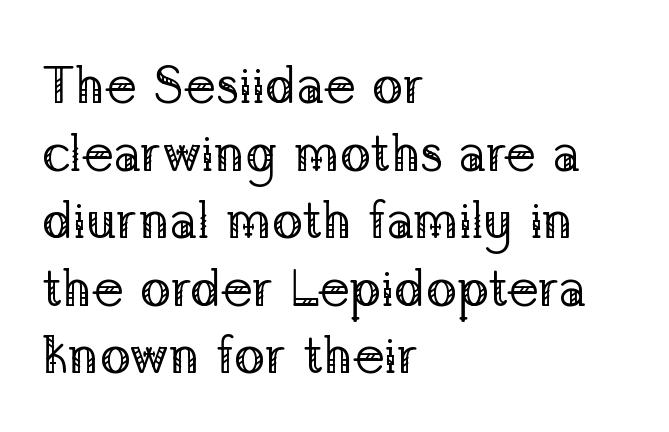
The image shows 52 px regular-weight serif type, upright; set left-aligned, normal line spacing (1.3x), normal letter spacing, not underlined; low stroke contrast and a medium x-height.
